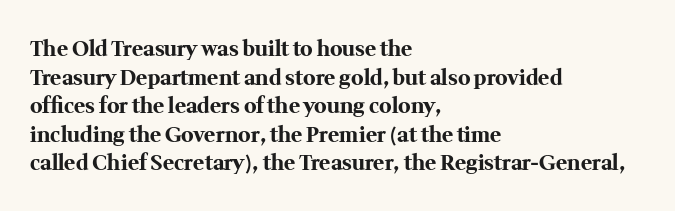
{"italic": "no", "bold": "yes", "underline": "no", "align": "left", "line_spacing": "normal", "line_spacing_ratio": 1.36, "letter_spacing": "normal", "letter_spacing_em": 0.0, "glyph_px": 21}
